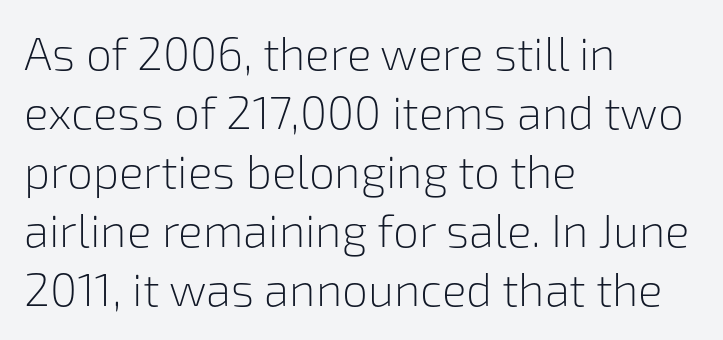
{"serif": "no", "italic": "no", "bold": "no", "weight": "light", "width": "normal", "stroke_contrast": "low", "x_height": "medium", "monospaced": "no", "underline": "no", "align": "left", "line_spacing": "normal", "line_spacing_ratio": 1.28, "letter_spacing": "normal", "letter_spacing_em": 0.0, "glyph_px": 46}
